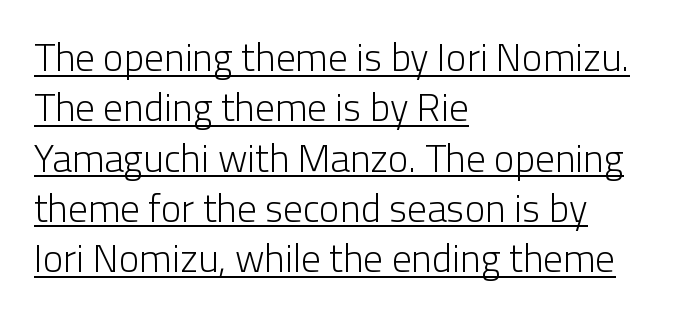
Words appear dense and cohesive because spacing is normal. Notice how the passage keeps a crisp vertical edge on the left only. Stroke mass is kept to a normal reading level or below. Notice how the stems are strictly vertical — no italics here. Here the designer chose a conventional face with non-uniform glyph widths.
